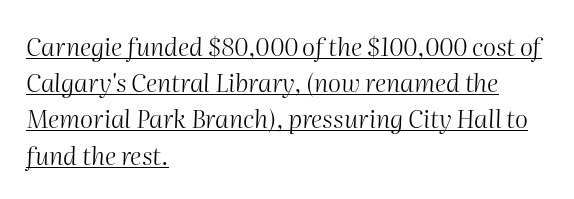
{"italic": "yes", "lean": "right", "slant_degrees": 2, "bold": "no", "underline": "yes", "align": "left", "line_spacing": "normal", "line_spacing_ratio": 1.45, "letter_spacing": "normal", "letter_spacing_em": 0.0, "glyph_px": 25}
